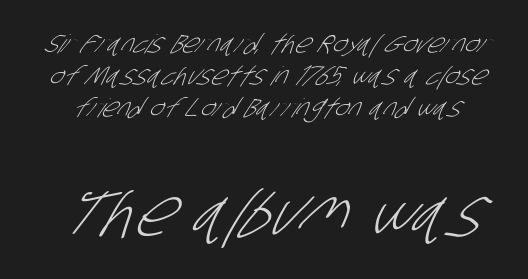
The image shows 66 px light, condensed sans-serif type; set line spacing 1.24x, normal letter spacing, not underlined; the second (bottom) block is 2.54x larger; low stroke contrast and a large x-height.
